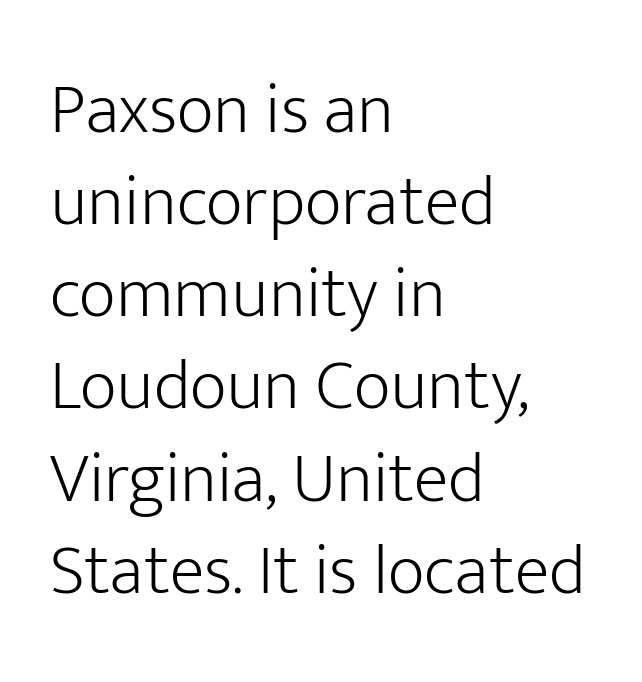
Q: Is the text bold? A: No.
Q: Is the text italic (slanted)? A: No, it is upright.
Q: Is the typeface a serif or a sans-serif typeface? A: Sans-serif.
Q: Is the text underlined? A: No.
Q: How is the paragraph aligned? A: Left-aligned.
Q: Is the spacing between letters normal or unusually wide? A: Normal.
Q: Is the spacing between lines tight, normal or loose? A: Normal.
Q: Width (condensed, normal, or wide)? A: Normal.
Q: Stroke contrast? A: Low.
Q: x-height? A: Medium.
Q: Monospaced? A: No.
